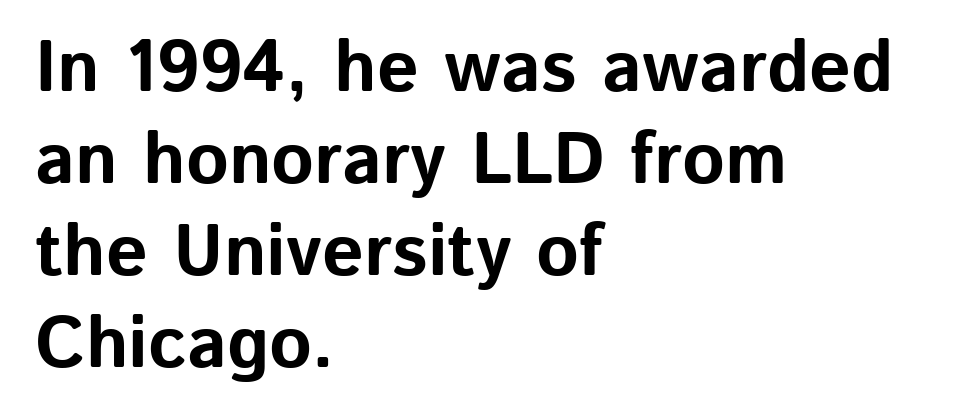
{"serif": "no", "italic": "no", "bold": "yes", "weight": "bold", "width": "normal", "stroke_contrast": "low", "x_height": "medium", "monospaced": "no", "underline": "no", "align": "left", "line_spacing": "normal", "line_spacing_ratio": 1.26, "letter_spacing": "normal", "letter_spacing_em": 0.0, "glyph_px": 73}
